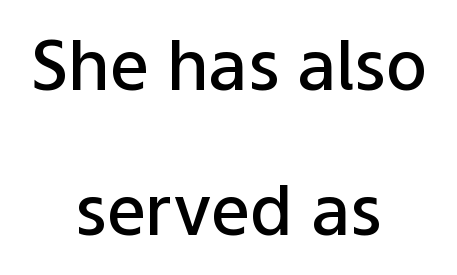
Q: Is the text bold? A: Semi-bold.
Q: Is the text italic (slanted)? A: No, it is upright.
Q: Is the typeface a serif or a sans-serif typeface? A: Sans-serif.
Q: Is the text underlined? A: No.
Q: How is the paragraph aligned? A: Centered.
Q: Is the spacing between letters normal or unusually wide? A: Normal.
Q: Is the spacing between lines tight, normal or loose? A: Loose.
Q: Width (condensed, normal, or wide)? A: Normal.
Q: Stroke contrast? A: Low.
Q: x-height? A: Medium.
Q: Monospaced? A: No.
